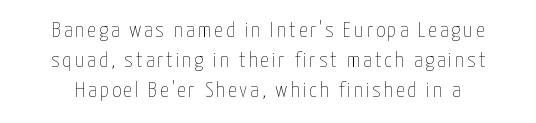
Is the stroke heavy? The answer is a plain regular-or-lighter. Vertical spacing — default. The specimen omits any rule beneath the text block's lines. Designer's note — italics off, roman on.
